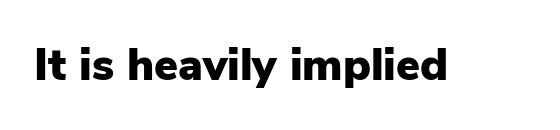
{"serif": "no", "italic": "no", "bold": "yes", "weight": "heavy", "width": "normal", "stroke_contrast": "low", "x_height": "medium", "monospaced": "no", "underline": "no", "letter_spacing": "normal", "letter_spacing_em": 0.0, "glyph_px": 45}
